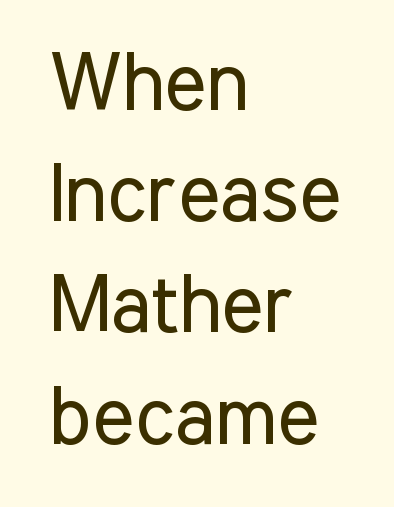
The image shows 80 px regular-weight, condensed sans-serif type, upright; set left-aligned, normal line spacing (1.39x), normal letter spacing, not underlined; low stroke contrast and a medium x-height.
